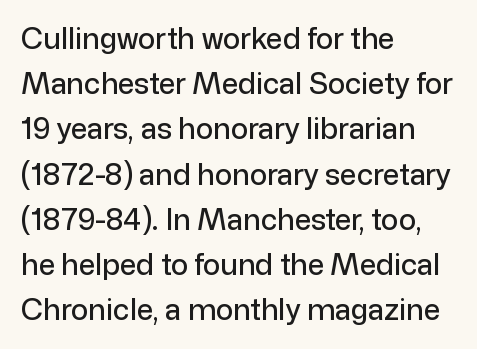
The specimen omits any rule beneath the text block's lines. Is the block centered? No — it sits flush against the left margin. Italic: no, the glyphs are upright roman. Spacing between characters is what you'd get straight out of the box.
